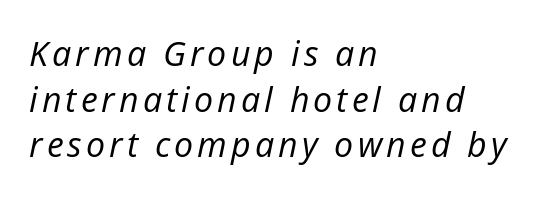
{"italic": "yes", "lean": "right", "slant_degrees": 12, "bold": "no", "weight": "regular", "width": "normal", "stroke_contrast": "low", "x_height": "medium", "monospaced": "no", "underline": "no", "align": "left", "line_spacing": "normal", "line_spacing_ratio": 1.34, "glyph_px": 34}
